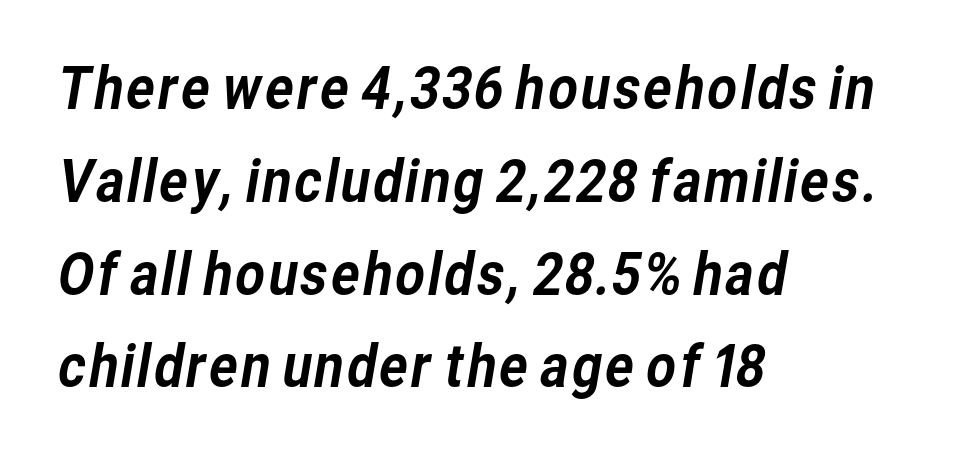
Q: Is the typeface a serif or a sans-serif typeface? A: Sans-serif.
Q: Is the text underlined? A: No.
Q: How is the paragraph aligned? A: Left-aligned.
Q: Is the spacing between letters normal or unusually wide? A: Normal.
Q: Is the spacing between lines tight, normal or loose? A: Normal.
Q: Width (condensed, normal, or wide)? A: Normal.
Q: Stroke contrast? A: Low.
Q: x-height? A: Medium.
Q: Monospaced? A: No.
